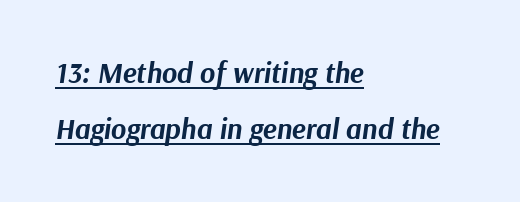
{"italic": "yes", "lean": "right", "slant_degrees": 9, "bold": "yes", "weight": "bold", "width": "normal", "stroke_contrast": "medium", "x_height": "medium", "monospaced": "no", "underline": "yes", "align": "left", "line_spacing": "loose", "line_spacing_ratio": 1.93, "letter_spacing": "normal", "letter_spacing_em": 0.0, "glyph_px": 29}
